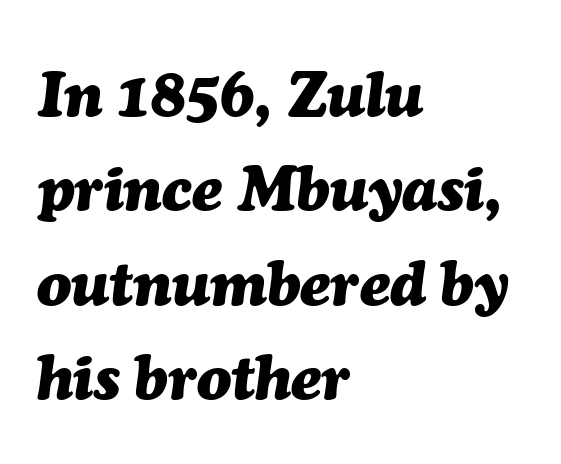
The image shows 63 px heavy type, italic (leaning right); set left-aligned, normal line spacing (1.5x), normal letter spacing, not underlined; medium stroke contrast and a medium x-height.
